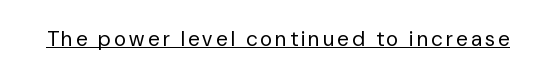
No extra ink here — the face is not bold. The rendered words wear a rule along their underside. Quick note: not italic, upright.
